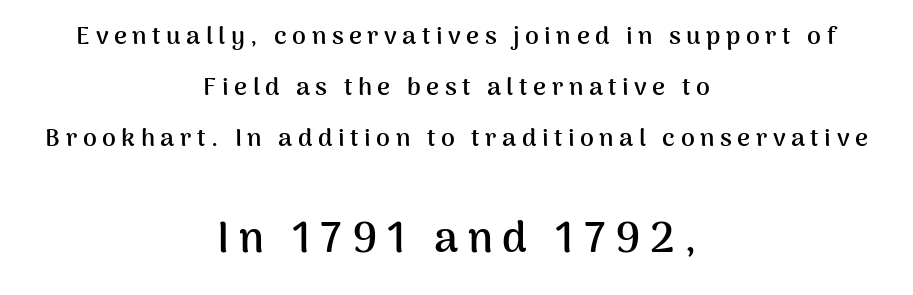
Q: Is the text bold? A: Yes.
Q: Is the text italic (slanted)? A: No, it is upright.
Q: Is the typeface a serif or a sans-serif typeface? A: Sans-serif.
Q: Is the text underlined? A: No.
Q: How is the paragraph aligned? A: Centered.
Q: Is the spacing between letters normal or unusually wide? A: Unusually wide.
Q: Is the spacing between lines tight, normal or loose? A: Loose.
Q: Which block of text is set in a larger size, the first (top) or the second (bottom)? A: The second (bottom) one.
Q: Width (condensed, normal, or wide)? A: Normal.
Q: Stroke contrast? A: Medium.
Q: x-height? A: Medium.
Q: Monospaced? A: No.
